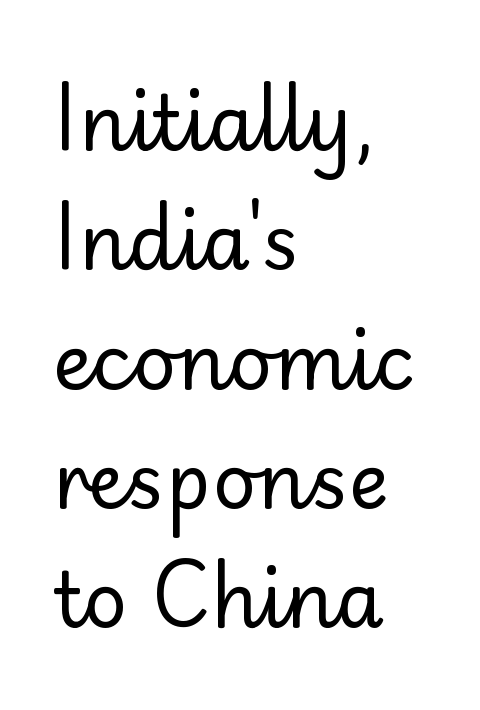
The image shows 76 px regular-weight sans-serif type, upright; set left-aligned, normal line spacing (1.57x), normal letter spacing, not underlined; low stroke contrast and a small x-height.
